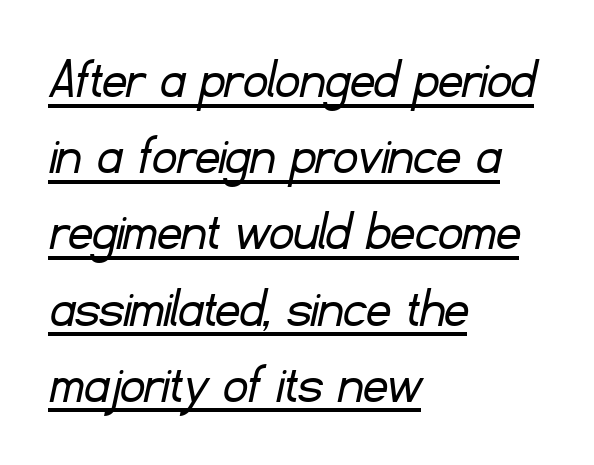
Is the letter spacing exaggerated? No — it looks like the ordinary default. This sample is left-justified, so line endings fall wherever the words run out. The face used here is proportionally spaced, like ordinary book or web type. The designer went with a sans here, leaving each stem footless. Stems and bowls with no extra thickness — not bold. The designer left line spacing at the default.
